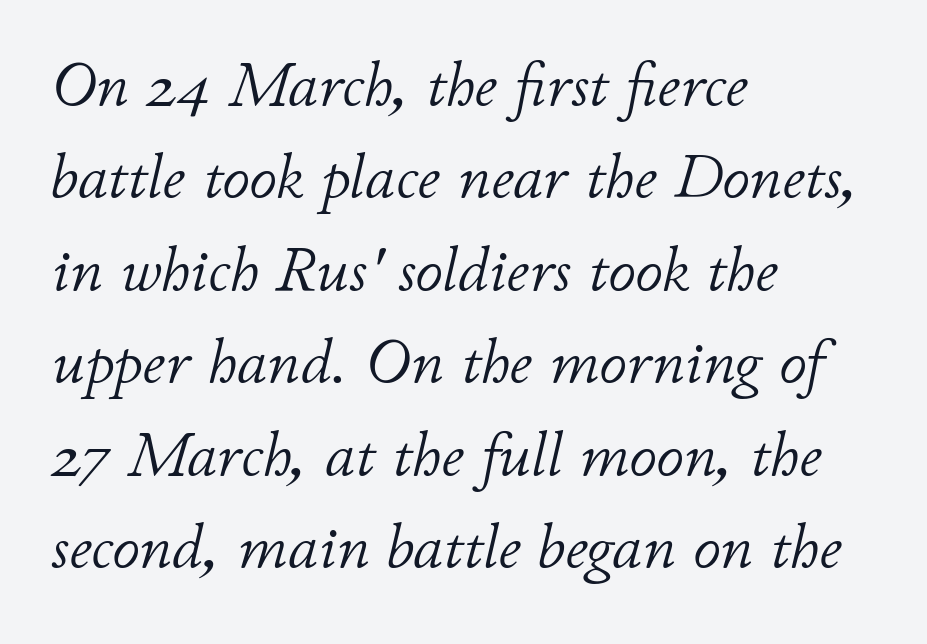
The letterforms sit shoulder to shoulder at normal distance. Is this a fixed-width face? No — the glyphs have proportional, varying widths. Just letters on the line, the space beneath them empty. A student would call this left alignment; a typographer would say flush left, rag right. Quick note: italic. No letter is thick-stroked: the sample isn't bold.
